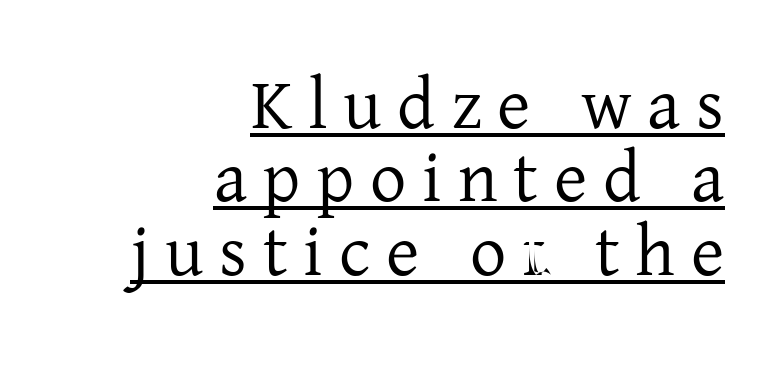
The image shows 72 px regular-weight serif type, upright; set right-aligned, tight line spacing (1.02x), unusually wide letter spacing (+0.22 em), underlined; low stroke contrast and a medium x-height.
